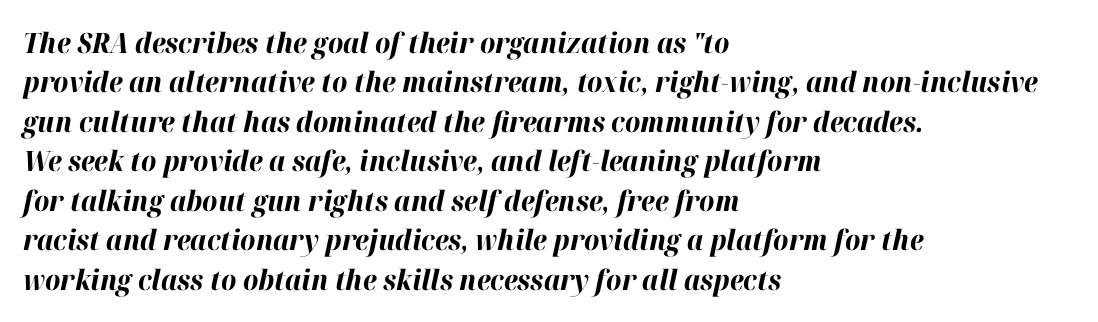
{"italic": "yes", "lean": "right", "slant_degrees": 12, "bold": "yes", "weight": "bold", "width": "normal", "stroke_contrast": "high", "x_height": "medium", "monospaced": "no", "underline": "no", "align": "left", "line_spacing": "normal", "line_spacing_ratio": 1.41, "letter_spacing": "normal", "letter_spacing_em": 0.0, "glyph_px": 28}
